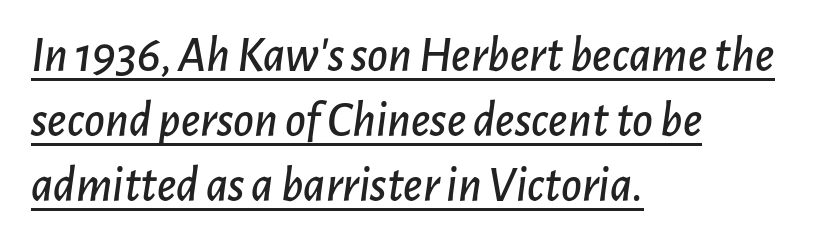
{"italic": "yes", "lean": "right", "slant_degrees": 7, "width": "normal", "stroke_contrast": "low", "x_height": "medium", "monospaced": "no", "underline": "yes", "align": "left", "line_spacing": "normal", "line_spacing_ratio": 1.3, "letter_spacing": "normal", "letter_spacing_em": 0.0, "glyph_px": 50}
